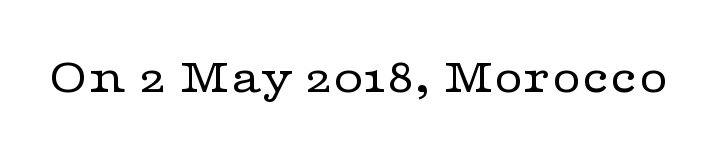
Q: Is the text bold? A: No.
Q: Is the text italic (slanted)? A: No, it is upright.
Q: Is the typeface a serif or a sans-serif typeface? A: Serif.
Q: Is the text underlined? A: No.
Q: Is the spacing between letters normal or unusually wide? A: Normal.
Q: Width (condensed, normal, or wide)? A: Wide.
Q: Stroke contrast? A: Low.
Q: x-height? A: Medium.
Q: Monospaced? A: No.
